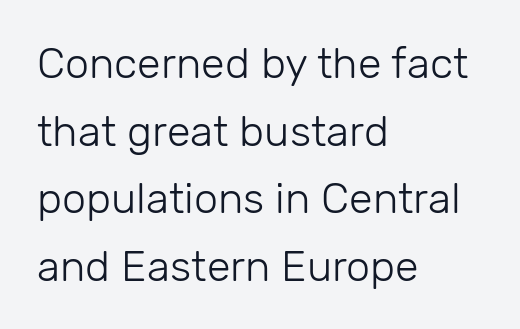
The image shows 43 px light sans-serif type, upright; set left-aligned, normal line spacing (1.57x), normal letter spacing, not underlined; low stroke contrast and a medium x-height.
